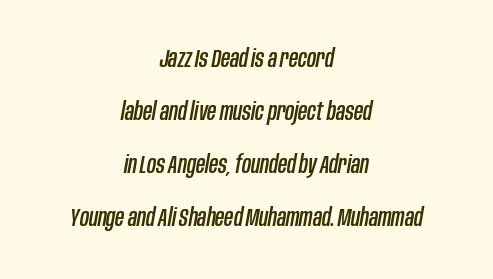
{"italic": "yes", "lean": "right", "slant_degrees": 10, "underline": "no", "align": "center", "line_spacing": "loose", "line_spacing_ratio": 2.12, "letter_spacing": "normal", "letter_spacing_em": 0.0, "glyph_px": 25}
